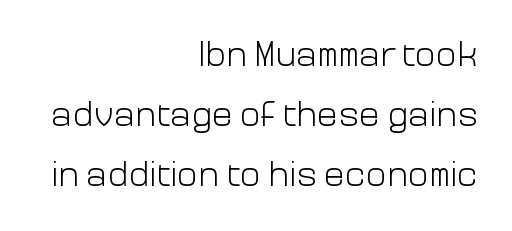
{"serif": "no", "italic": "no", "bold": "no", "weight": "light", "width": "normal", "stroke_contrast": "low", "x_height": "medium", "monospaced": "no", "underline": "no", "align": "right", "line_spacing_ratio": 1.71, "letter_spacing": "normal", "letter_spacing_em": 0.0, "glyph_px": 35}
